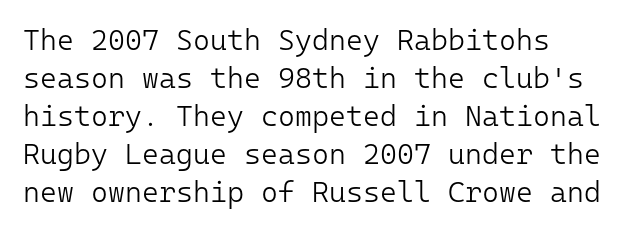
Looks like terminal output: every glyph gets an equal slot. Layout note: lines flush left. These lines sit exactly where default settings would place them. These lines keep a tight, regular rhythm from letter to letter. Type without underlining. This is not heavy type; no bold has been used.
